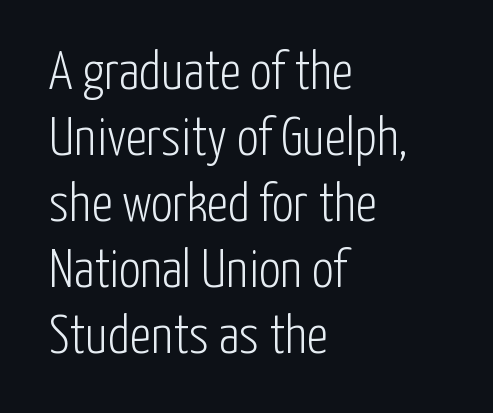
{"serif": "no", "italic": "no", "bold": "no", "weight": "light", "width": "condensed", "stroke_contrast": "low", "x_height": "medium", "monospaced": "no", "underline": "no", "align": "left", "line_spacing_ratio": 1.22, "letter_spacing": "normal", "letter_spacing_em": 0.0, "glyph_px": 54}
